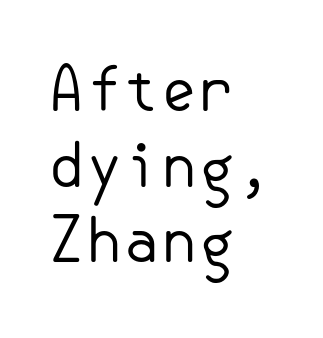
The image shows 60 px regular-weight sans-serif type, upright; set left-aligned, normal line spacing (1.26x), normal letter spacing, not underlined; low stroke contrast and a small x-height.
